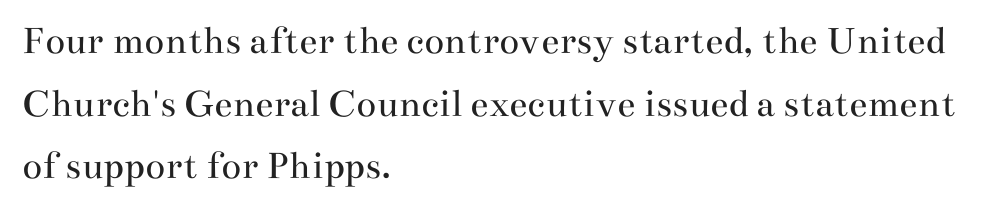
The image shows 41 px regular-weight, wide serif type, upright; set left-aligned, normal line spacing (1.53x), normal letter spacing, not underlined; medium stroke contrast and a small x-height.
